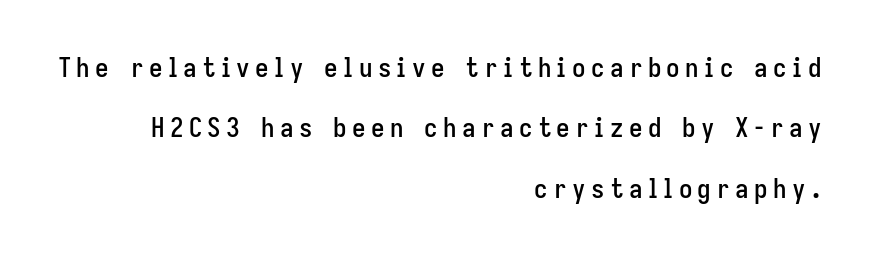
The image shows 27 px text type, upright; set right-aligned, loose line spacing (2.24x), unusually wide letter spacing (+0.2 em), not underlined.
